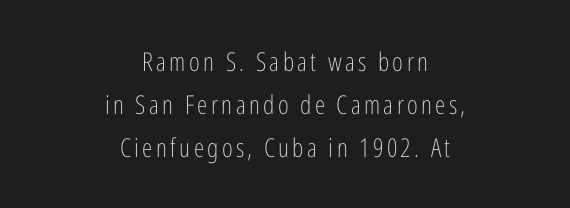
The image shows 26 px text type, upright; set centered, normal line spacing (1.65x), not underlined.
